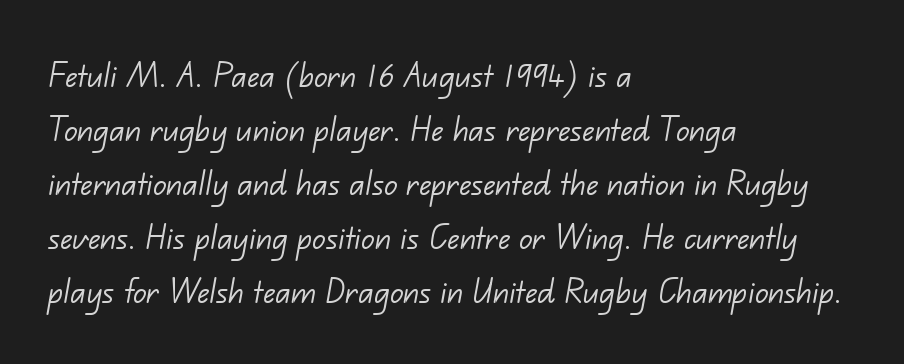
Is this a sans? Yes — the strokes have no serifs. There is no visible air inserted between adjacent glyphs. Check under the words: just untouched page. A classic flush-left, rag-right setting is used for this passage. Think of a printed novel: that variable character pitch is what you see here. A quiet, ordinary-to-light weight characterises the typeface.
